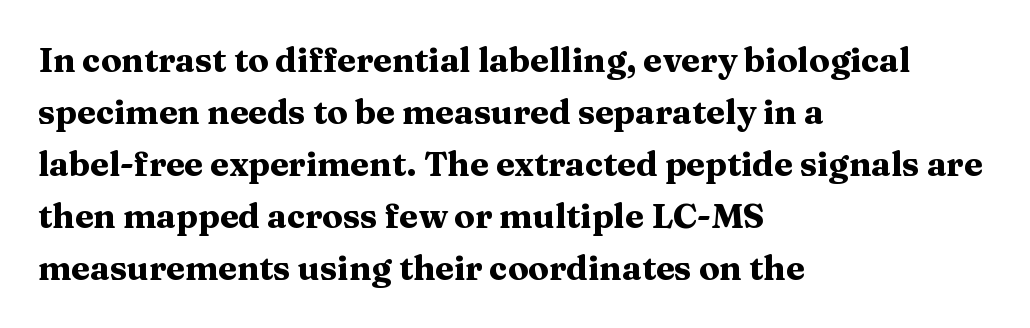
Q: Is the text bold? A: Yes.
Q: Is the text italic (slanted)? A: No, it is upright.
Q: Is the typeface a serif or a sans-serif typeface? A: Serif.
Q: Is the text underlined? A: No.
Q: How is the paragraph aligned? A: Left-aligned.
Q: Is the spacing between letters normal or unusually wide? A: Normal.
Q: Is the spacing between lines tight, normal or loose? A: Normal.
Q: Width (condensed, normal, or wide)? A: Wide.
Q: Stroke contrast? A: Medium.
Q: x-height? A: Medium.
Q: Monospaced? A: No.
